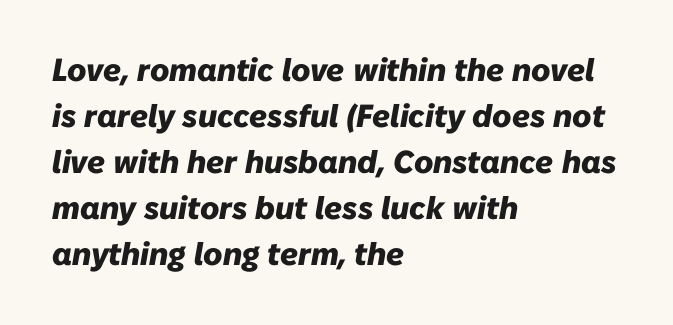
Q: Is the text bold? A: Yes.
Q: Is the text italic (slanted)? A: Yes, it leans right by about 10 degrees.
Q: Is the text underlined? A: No.
Q: How is the paragraph aligned? A: Left-aligned.
Q: Is the spacing between letters normal or unusually wide? A: Normal.
Q: Is the spacing between lines tight, normal or loose? A: Normal.
Q: Width (condensed, normal, or wide)? A: Normal.
Q: Stroke contrast? A: Low.
Q: x-height? A: Medium.
Q: Monospaced? A: No.
